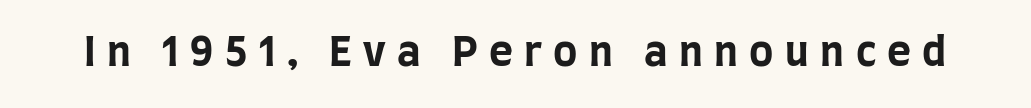
The image shows 41 px bold, condensed sans-serif type, upright; set unusually wide letter spacing (+0.28 em), not underlined; low stroke contrast and a large x-height.
